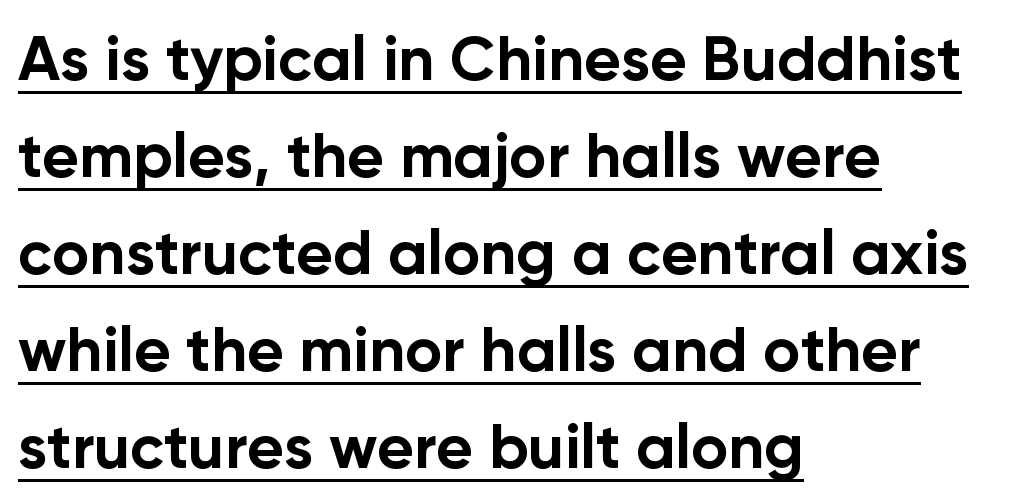
The image shows 63 px bold sans-serif type, upright; set left-aligned, normal line spacing (1.54x), normal letter spacing, underlined; low stroke contrast and a medium x-height.
